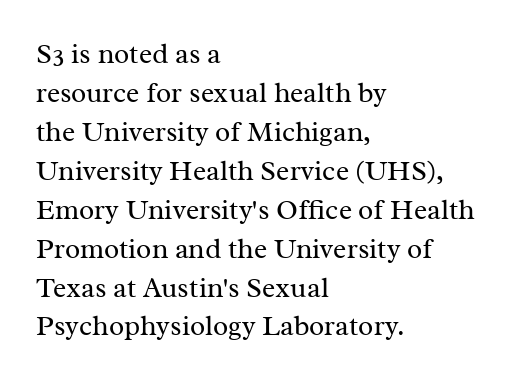
{"serif": "yes", "italic": "no", "bold": "no", "weight": "regular", "width": "normal", "stroke_contrast": "medium", "x_height": "medium", "monospaced": "no", "underline": "no", "align": "left", "line_spacing": "normal", "line_spacing_ratio": 1.39, "letter_spacing": "normal", "letter_spacing_em": 0.0, "glyph_px": 28}
